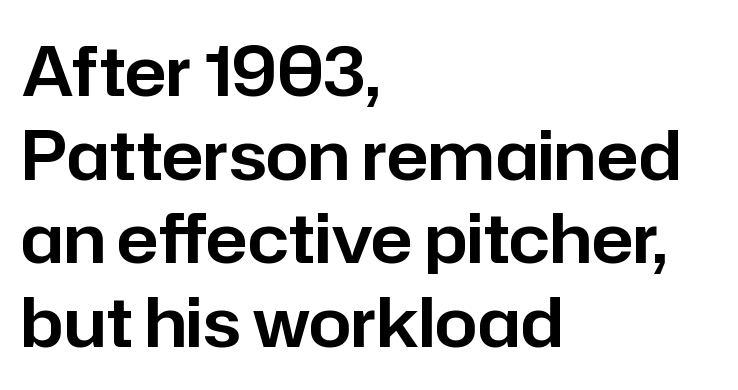
The image shows 68 px sans-serif type, upright; set left-aligned, line spacing 1.23x, normal letter spacing, not underlined; low stroke contrast and a medium x-height.
